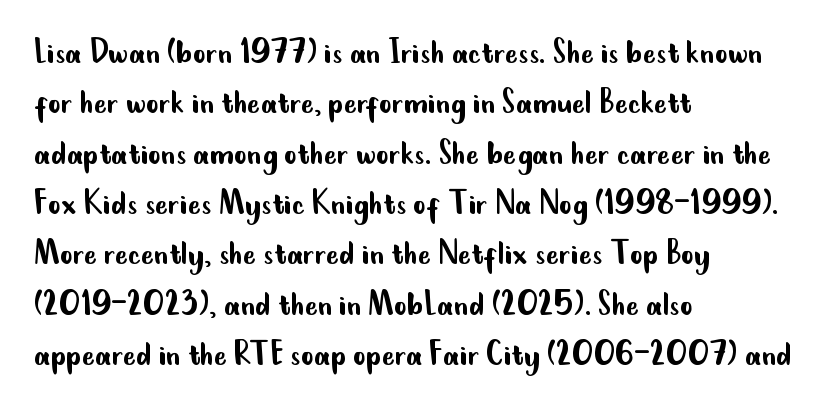
Q: Is the text bold? A: No.
Q: Is the text italic (slanted)? A: No, it is upright.
Q: Is the typeface a serif or a sans-serif typeface? A: Sans-serif.
Q: Is the text underlined? A: No.
Q: How is the paragraph aligned? A: Left-aligned.
Q: Is the spacing between letters normal or unusually wide? A: Normal.
Q: Is the spacing between lines tight, normal or loose? A: Normal.
Q: Width (condensed, normal, or wide)? A: Condensed.
Q: Stroke contrast? A: Low.
Q: x-height? A: Small.
Q: Monospaced? A: No.
